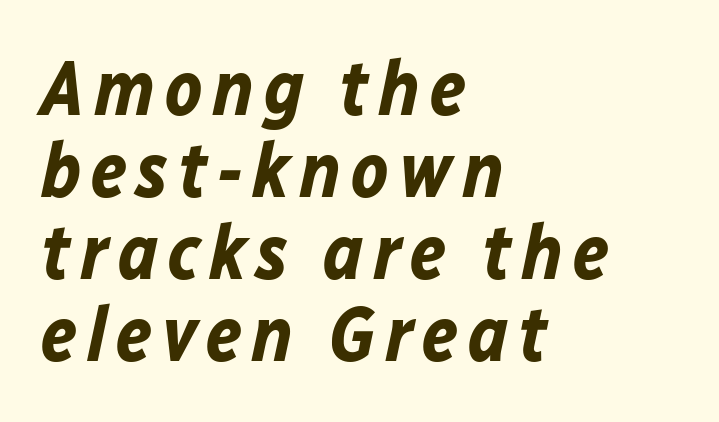
Q: Is the text bold? A: Yes.
Q: Is the text italic (slanted)? A: Yes, it leans right by about 12 degrees.
Q: Is the text underlined? A: No.
Q: How is the paragraph aligned? A: Left-aligned.
Q: Is the spacing between lines tight, normal or loose? A: Tight.
Q: Width (condensed, normal, or wide)? A: Normal.
Q: Stroke contrast? A: Low.
Q: x-height? A: Medium.
Q: Monospaced? A: No.
